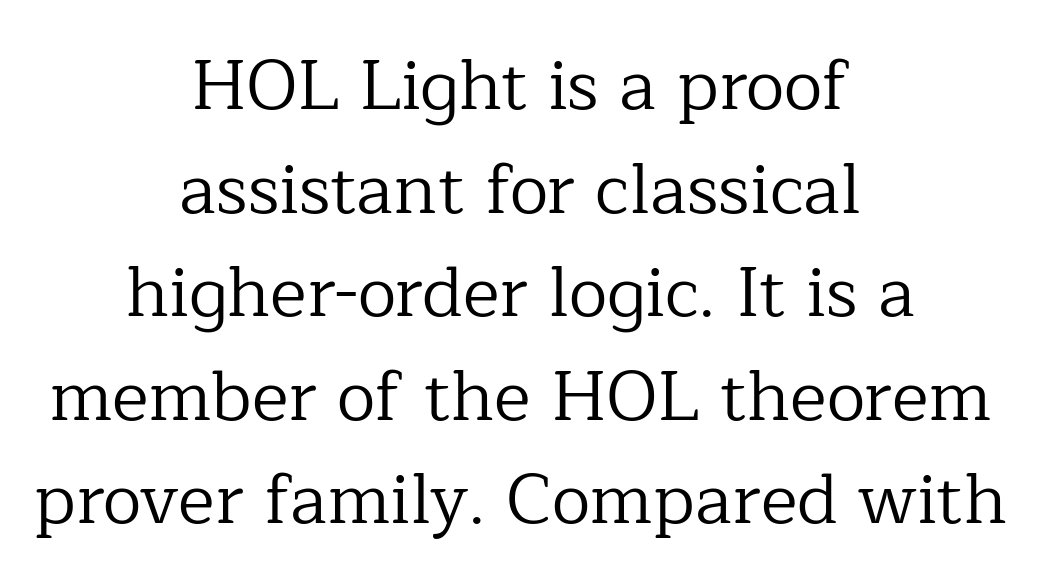
Regarding leading, the lines here are spaced in the standard way. What stands out about the letter spacing? Nothing — it is the standard amount. This sample uses an upright cut, with every glyph sitting square on the baseline. Note the varied advance widths — an 'i' is clearly narrower than an 'm'.
